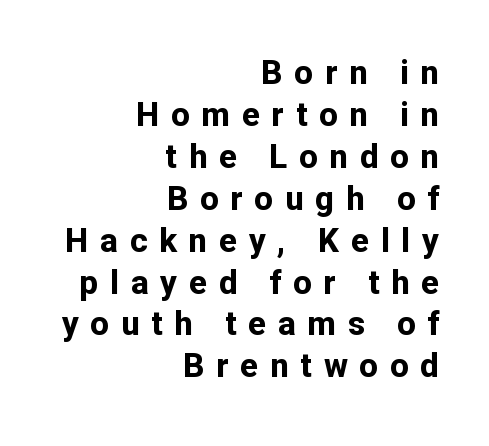
Short and long lines alike share a common ending point at right. Posture: upright roman. Character widths vary here, with narrow letters taking less room than wide ones. Just letters on the line, the space beneath them empty. Spacing between characters has been opened up far beyond the box default.
